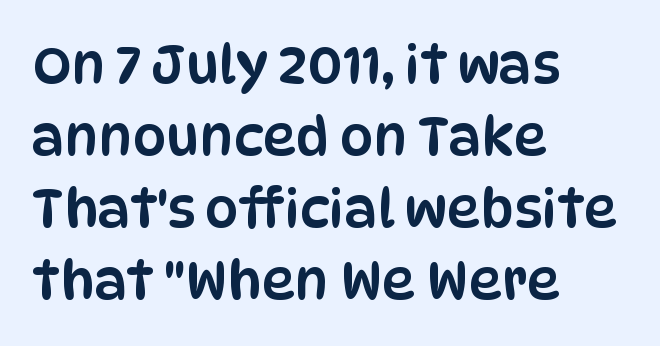
Each new line begins a customary step beneath the previous one. The space beneath each line is pristine and unruled. The setting favours the left margin, as ordinary paragraphs usually do. Words appear dense and cohesive because spacing is normal. Type style note: lacks serifs. Upright lettering throughout.
